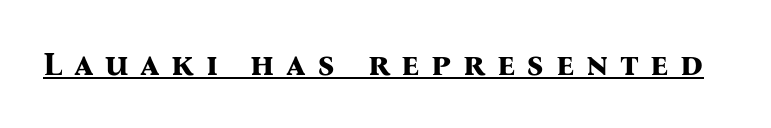
The image shows 34 px bold serif type, upright; set unusually wide letter spacing (+0.34 em), underlined; medium stroke contrast and a medium x-height.
